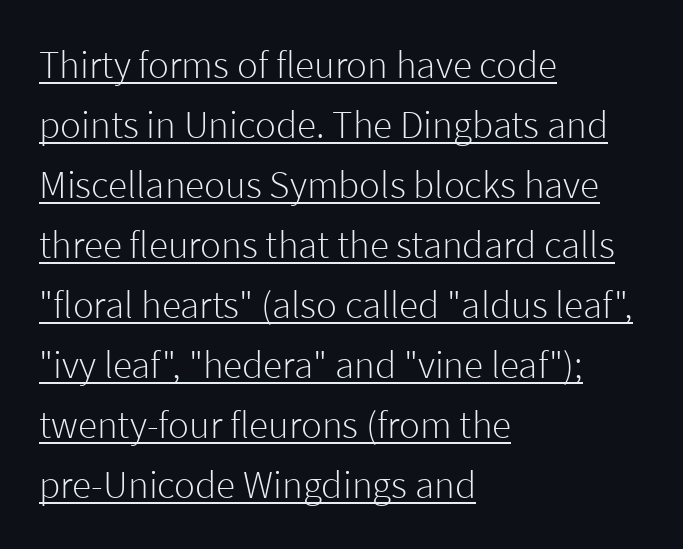
There is no visible air inserted between adjacent glyphs. Proportional: the letters do not fall into vertical columns. Note: no serifs on the glyphs. Bold? No — there's no thickening of the strokes.
